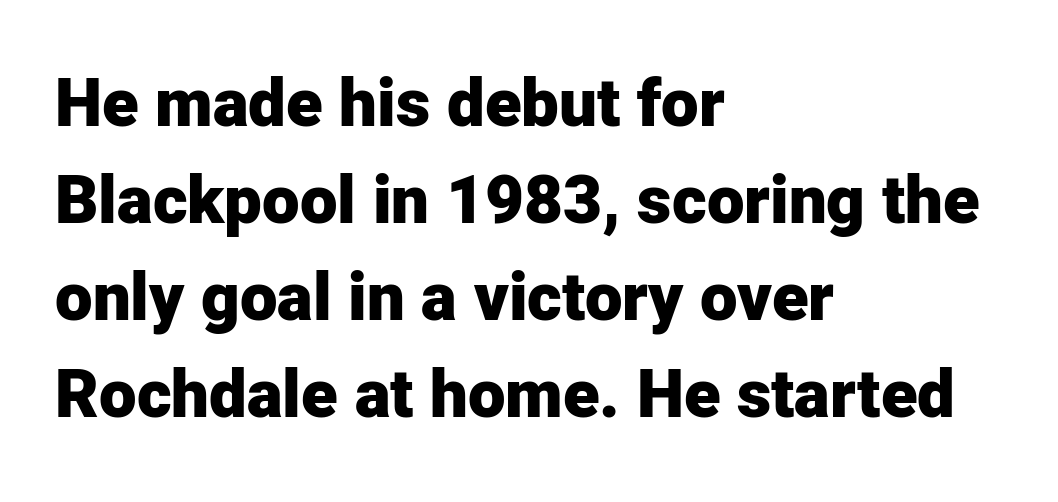
The paragraph has a hard left edge and a soft right edge. Students, observe: this is what conventionally led text looks like. The letters stand upright; this is a roman face. A clean baseline with only descenders dipping below it.
